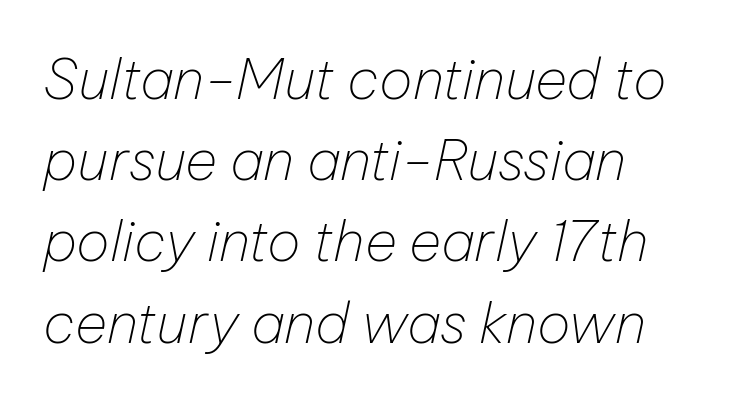
Rendered with sloped, italic letterforms. Underlining? Definitely not there. No heavy texture on the line: the type isn't bold. Normally led — the rows are evenly, conventionally spaced.
